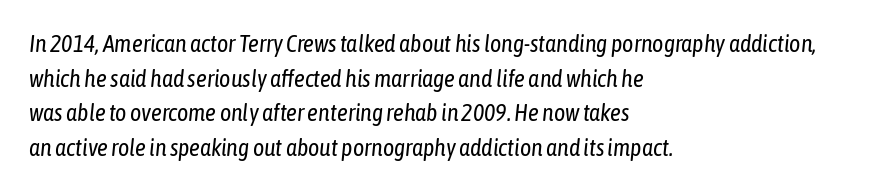
Q: Is the text bold? A: No.
Q: Is the text italic (slanted)? A: Yes, it leans right by about 6 degrees.
Q: Is the text underlined? A: No.
Q: How is the paragraph aligned? A: Left-aligned.
Q: Is the spacing between letters normal or unusually wide? A: Normal.
Q: Is the spacing between lines tight, normal or loose? A: Normal.
